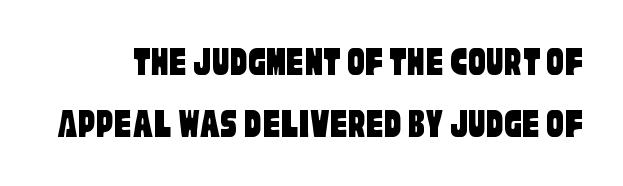
The image shows 43 px condensed sans-serif type; set normal line spacing (1.44x), normal letter spacing, not underlined; low stroke contrast and a large x-height.
